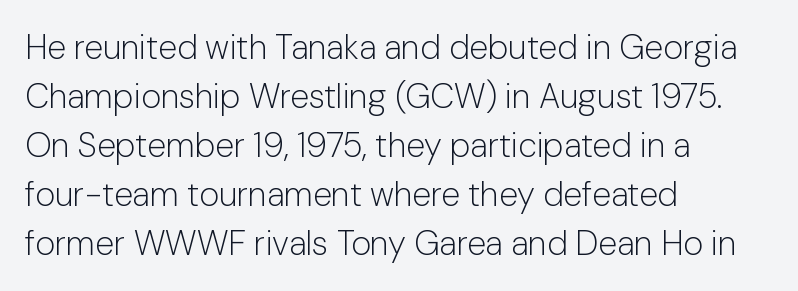
{"serif": "no", "italic": "no", "bold": "no", "weight": "light", "width": "normal", "stroke_contrast": "low", "x_height": "medium", "monospaced": "no", "underline": "no", "align": "left", "line_spacing": "normal", "line_spacing_ratio": 1.44, "letter_spacing": "normal", "letter_spacing_em": 0.0, "glyph_px": 34}
